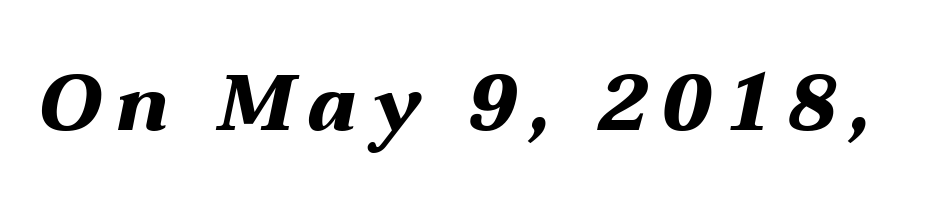
The image shows 78 px heavy, wide type, italic (leaning right); set not underlined; medium stroke contrast and a medium x-height.
